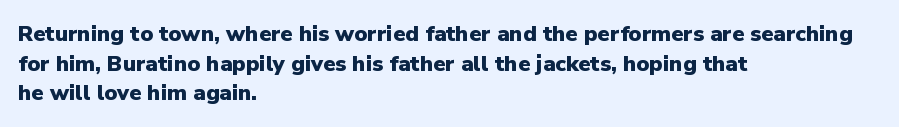
The image shows 22 px bold type, upright; set left-aligned, normal line spacing (1.35x), normal letter spacing, not underlined.
